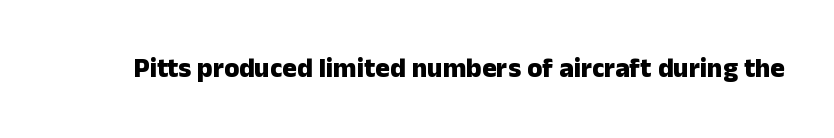
What stands out about the letter spacing? Nothing — it is the standard amount. No italicization has been applied; the sample stays upright. The gap between lines stays unmarked. Thick stems and heavy bowls — unmistakably bold.
